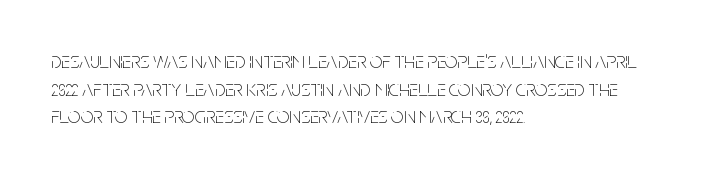
The image shows 22 px text type, upright; set left-aligned, normal line spacing (1.26x), normal letter spacing, not underlined.
